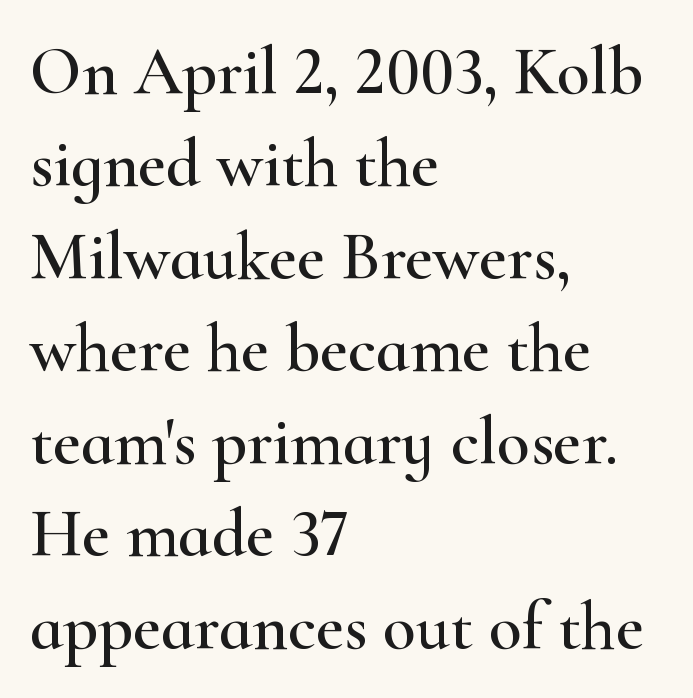
The lines in this sample share a left origin and differ only in where they stop. Compared with typical body copy, the letter spacing here is the same. Decoration check: the copy has no underline. Are there feet on the stems? There are — it's a serif.
